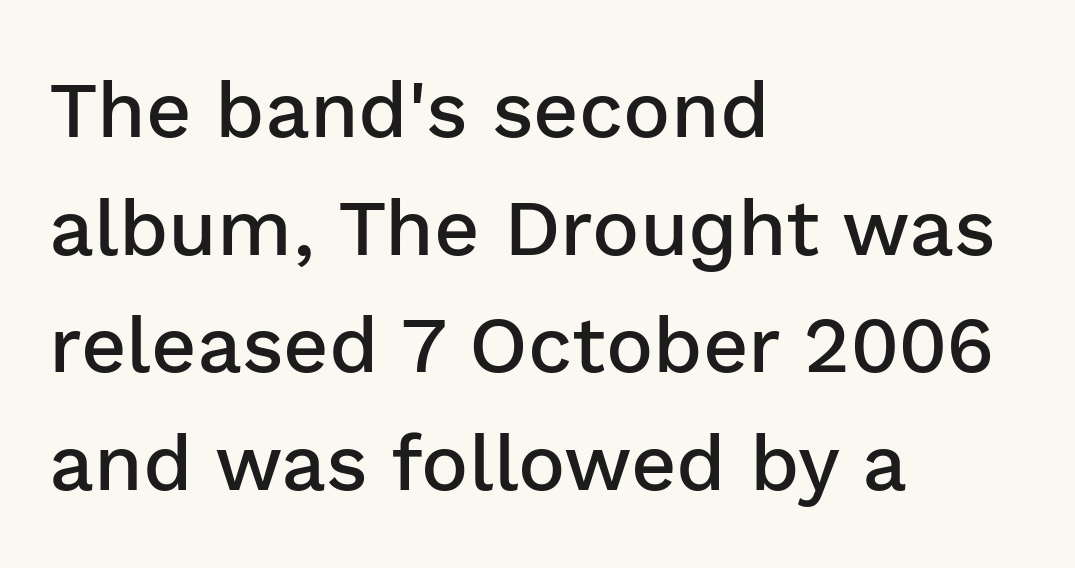
Look at the stroke-to-counter ratio: somewhat heavy, a semibold. These lines sit exactly where default settings would place them. The specimen omits any rule beneath the text block's lines. Nope, no serifs anywhere on these letters.
